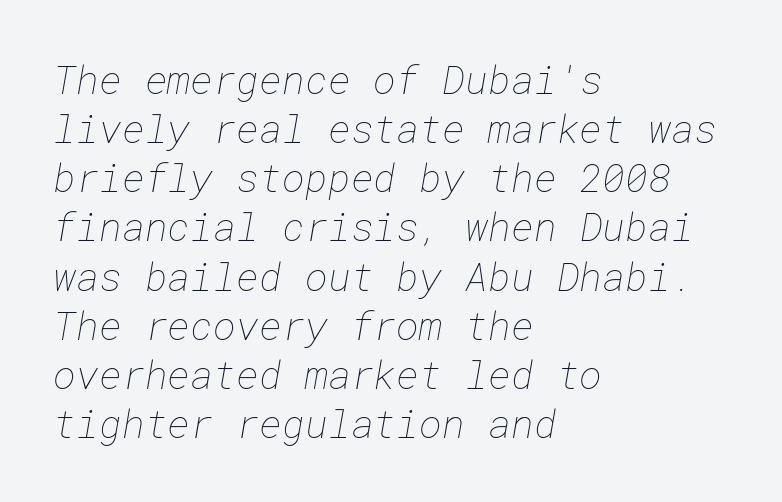
Q: Is the text bold? A: No.
Q: Is the text underlined? A: No.
Q: How is the paragraph aligned? A: Left-aligned.
Q: Is the spacing between letters normal or unusually wide? A: Normal.
Q: Is the spacing between lines tight, normal or loose? A: Normal.
Q: Width (condensed, normal, or wide)? A: Normal.
Q: Stroke contrast? A: Low.
Q: x-height? A: Medium.
